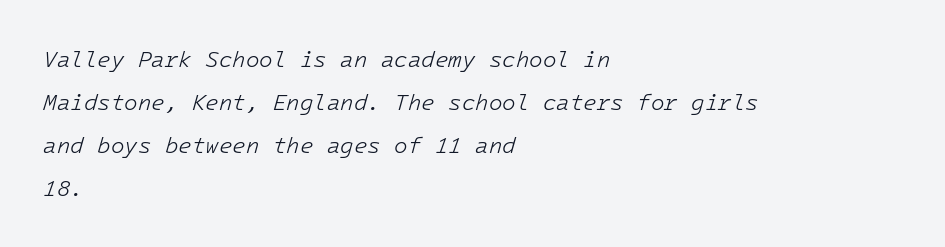
{"italic": "yes", "lean": "right", "slant_degrees": 16, "bold": "no", "underline": "no", "align": "left", "line_spacing": "loose", "line_spacing_ratio": 1.96, "letter_spacing": "normal", "letter_spacing_em": 0.0, "glyph_px": 22}
